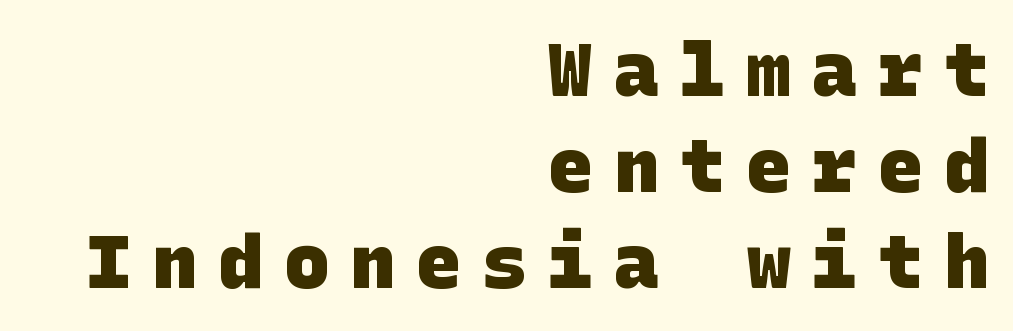
{"serif": "no", "bold": "yes", "weight": "heavy", "width": "normal", "stroke_contrast": "low", "x_height": "large", "underline": "no", "align": "right", "line_spacing": "normal", "line_spacing_ratio": 1.28, "letter_spacing": "wide", "letter_spacing_em": 0.28, "glyph_px": 75}
